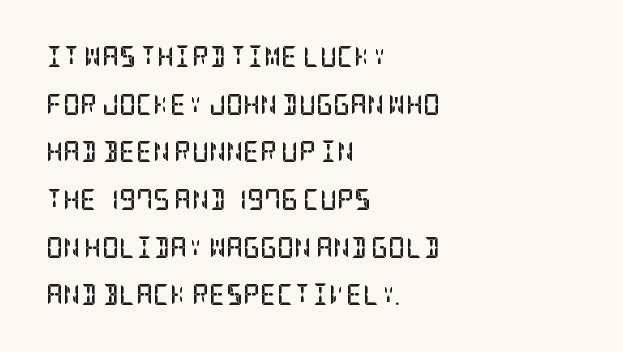
{"italic": "no", "bold": "yes", "underline": "no", "align": "left", "line_spacing": "loose", "line_spacing_ratio": 2.27, "letter_spacing": "normal", "letter_spacing_em": 0.0, "glyph_px": 21}
